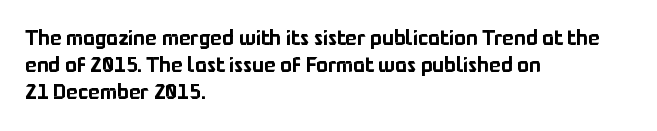
Is the block centered? No — it sits flush against the left margin. Beneath every word, the page is bare. What stands out about the letter spacing? Nothing — it is the standard amount. The lettering stays uniformly vertical, giving the passage a roman look.
